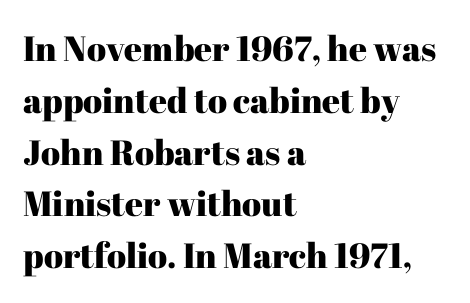
Q: Is the text italic (slanted)? A: No, it is upright.
Q: Is the typeface a serif or a sans-serif typeface? A: Serif.
Q: Is the text underlined? A: No.
Q: How is the paragraph aligned? A: Left-aligned.
Q: Is the spacing between letters normal or unusually wide? A: Normal.
Q: Is the spacing between lines tight, normal or loose? A: Normal.
Q: Width (condensed, normal, or wide)? A: Normal.
Q: Stroke contrast? A: High.
Q: x-height? A: Medium.
Q: Monospaced? A: No.
